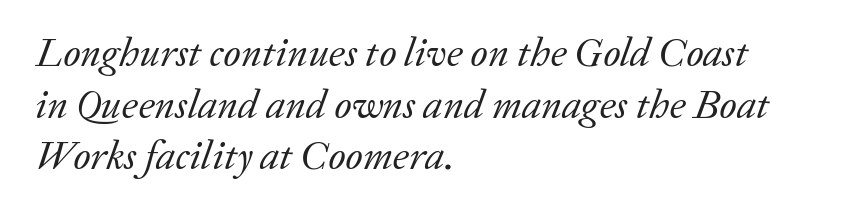
Q: Is the text bold? A: No.
Q: Is the text italic (slanted)? A: Yes, it leans right by about 20 degrees.
Q: Is the typeface a serif or a sans-serif typeface? A: Serif.
Q: Is the text underlined? A: No.
Q: How is the paragraph aligned? A: Left-aligned.
Q: Is the spacing between letters normal or unusually wide? A: Normal.
Q: Is the spacing between lines tight, normal or loose? A: Normal.
Q: Width (condensed, normal, or wide)? A: Normal.
Q: Stroke contrast? A: Low.
Q: x-height? A: Medium.
Q: Monospaced? A: No.
